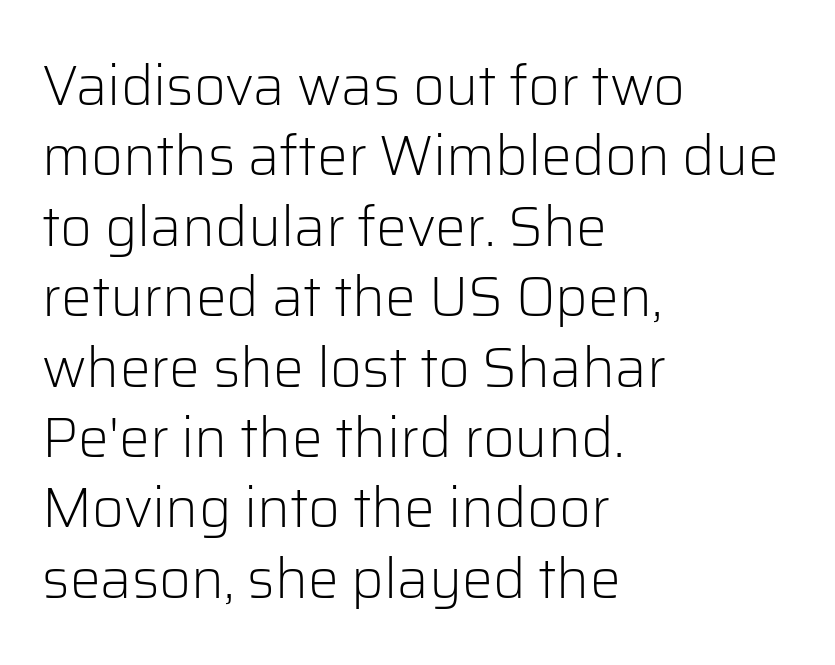
Looks like regular typesetting: each glyph gets only the width it needs. It's the straight-up-and-down kind of type. Line beginnings align vertically; line endings do not. Type without underlining. Compared with typical body copy, the letter spacing here is the same. Nope, no serifs anywhere on these letters.
